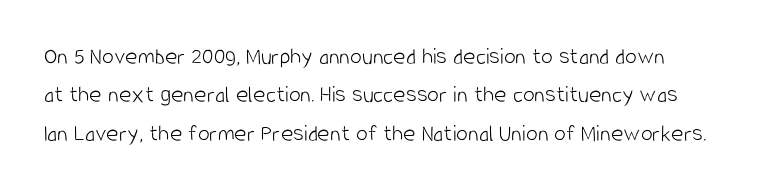
{"italic": "no", "bold": "no", "underline": "no", "align": "left", "line_spacing": "normal", "line_spacing_ratio": 1.6, "letter_spacing": "normal", "letter_spacing_em": 0.0, "glyph_px": 24}
